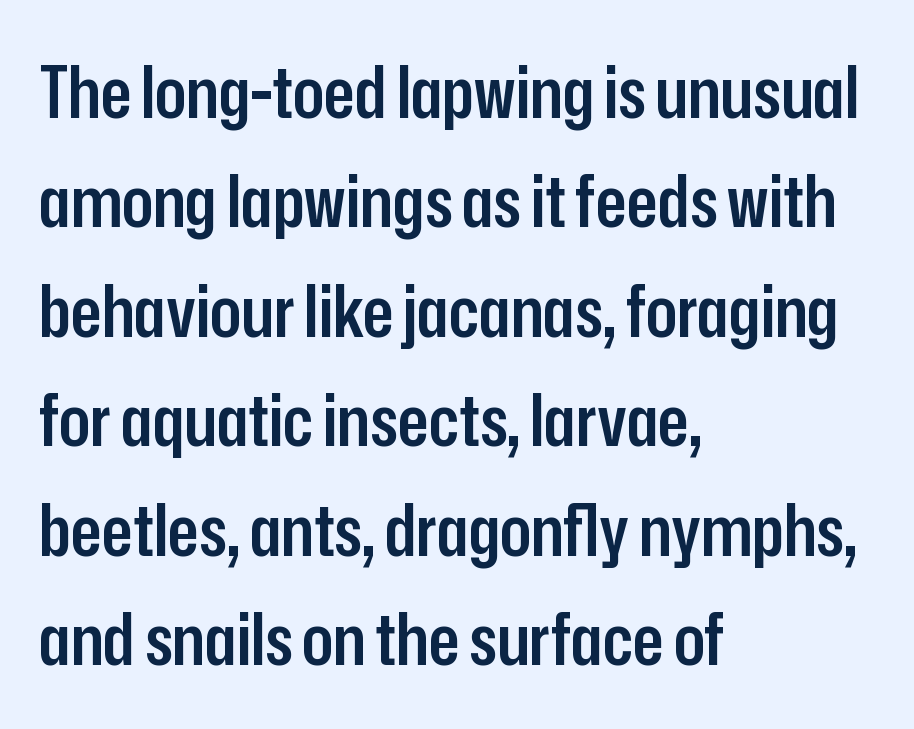
Q: Is the text bold? A: Semi-bold.
Q: Is the text italic (slanted)? A: No, it is upright.
Q: Is the typeface a serif or a sans-serif typeface? A: Sans-serif.
Q: Is the text underlined? A: No.
Q: How is the paragraph aligned? A: Left-aligned.
Q: Is the spacing between letters normal or unusually wide? A: Normal.
Q: Is the spacing between lines tight, normal or loose? A: Normal.
Q: Width (condensed, normal, or wide)? A: Condensed.
Q: Stroke contrast? A: Low.
Q: x-height? A: Medium.
Q: Monospaced? A: No.
